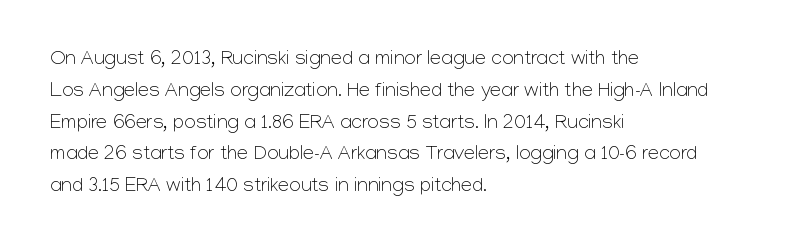
Q: Is the text bold? A: No.
Q: Is the text italic (slanted)? A: No, it is upright.
Q: Is the text underlined? A: No.
Q: How is the paragraph aligned? A: Left-aligned.
Q: Is the spacing between letters normal or unusually wide? A: Normal.
Q: Is the spacing between lines tight, normal or loose? A: Normal.
